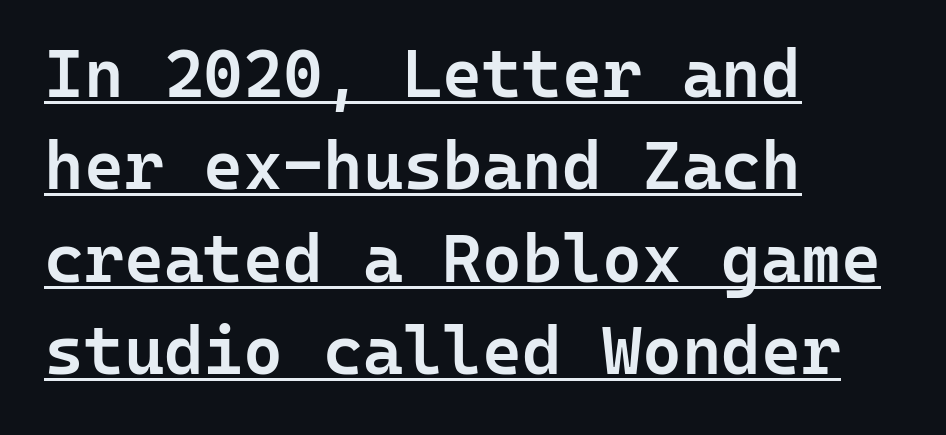
The image shows 68 px semibold sans-serif type, upright, monospaced; set left-aligned, normal line spacing (1.36x), normal letter spacing, underlined; low stroke contrast and a medium x-height.
